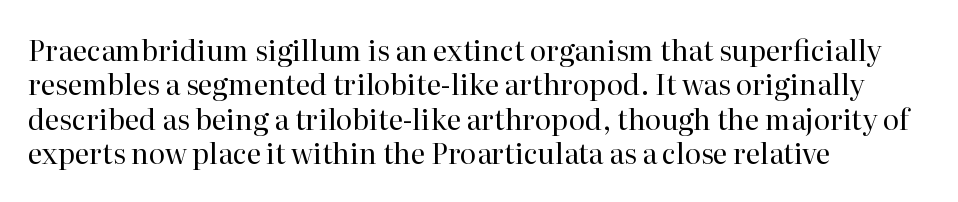
The image shows 28 px regular-weight serif type, upright; set left-aligned, line spacing 1.23x, normal letter spacing, not underlined; high stroke contrast and a medium x-height.
